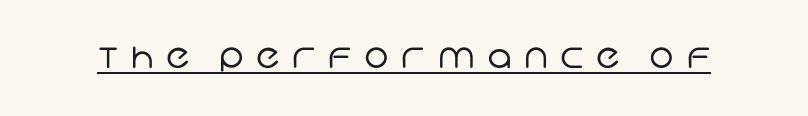
Q: Is the text bold? A: No.
Q: Is the typeface a serif or a sans-serif typeface? A: Sans-serif.
Q: Is the text underlined? A: Yes.
Q: Is the spacing between letters normal or unusually wide? A: Unusually wide.
Q: Width (condensed, normal, or wide)? A: Normal.
Q: Stroke contrast? A: Low.
Q: x-height? A: Large.
Q: Monospaced? A: No.
